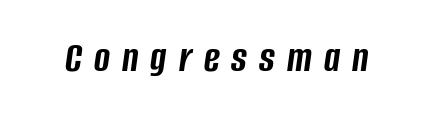
{"italic": "yes", "lean": "right", "slant_degrees": 8, "bold": "yes", "weight": "semibold", "width": "condensed", "stroke_contrast": "low", "x_height": "large", "monospaced": "no", "underline": "no", "letter_spacing": "wide", "letter_spacing_em": 0.28, "glyph_px": 43}
